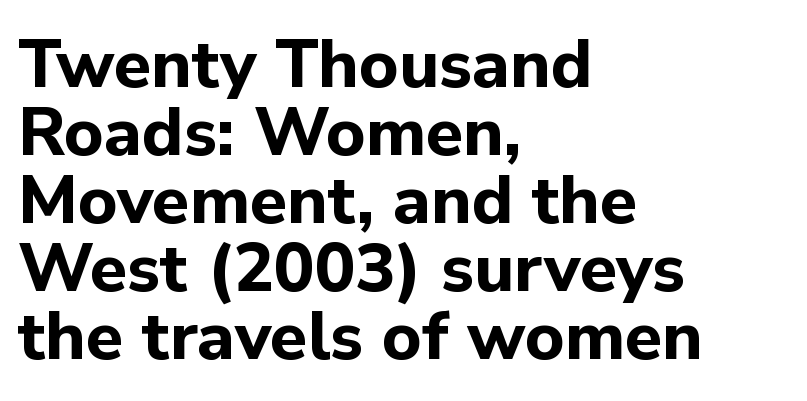
Q: Is the text bold? A: Yes.
Q: Is the text italic (slanted)? A: No, it is upright.
Q: Is the typeface a serif or a sans-serif typeface? A: Sans-serif.
Q: Is the text underlined? A: No.
Q: How is the paragraph aligned? A: Left-aligned.
Q: Is the spacing between letters normal or unusually wide? A: Normal.
Q: Is the spacing between lines tight, normal or loose? A: Tight.
Q: Width (condensed, normal, or wide)? A: Normal.
Q: Stroke contrast? A: Low.
Q: x-height? A: Medium.
Q: Monospaced? A: No.
